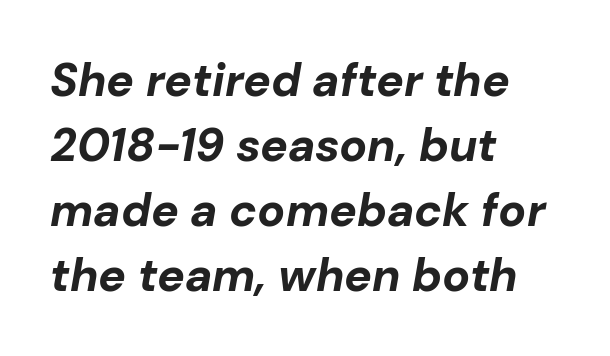
The image shows 46 px bold type, italic (leaning right); set left-aligned, normal line spacing (1.41x), normal letter spacing, not underlined; low stroke contrast and a medium x-height.
